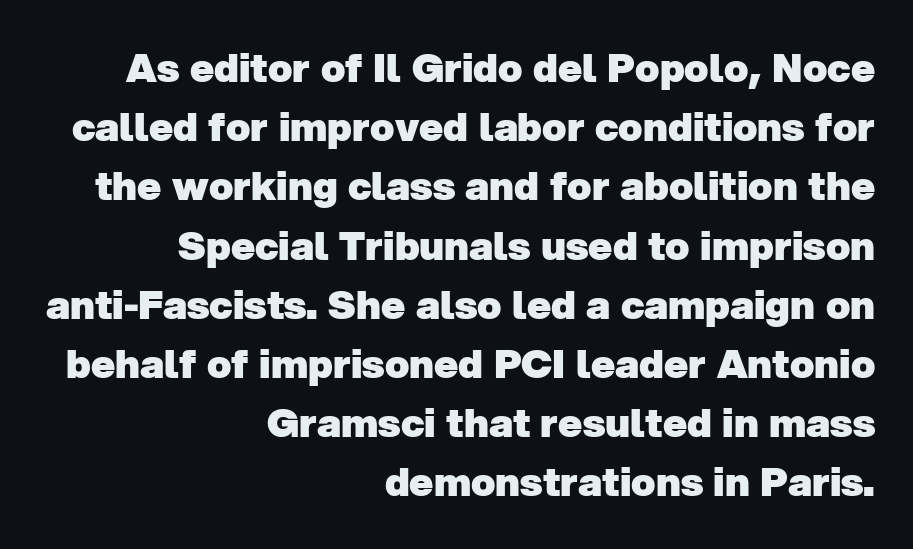
Q: Is the text bold? A: Yes.
Q: Is the typeface a serif or a sans-serif typeface? A: Sans-serif.
Q: Is the text underlined? A: No.
Q: How is the paragraph aligned? A: Right-aligned.
Q: Is the spacing between letters normal or unusually wide? A: Normal.
Q: Is the spacing between lines tight, normal or loose? A: Normal.
Q: Width (condensed, normal, or wide)? A: Normal.
Q: Stroke contrast? A: Low.
Q: x-height? A: Medium.
Q: Monospaced? A: No.
